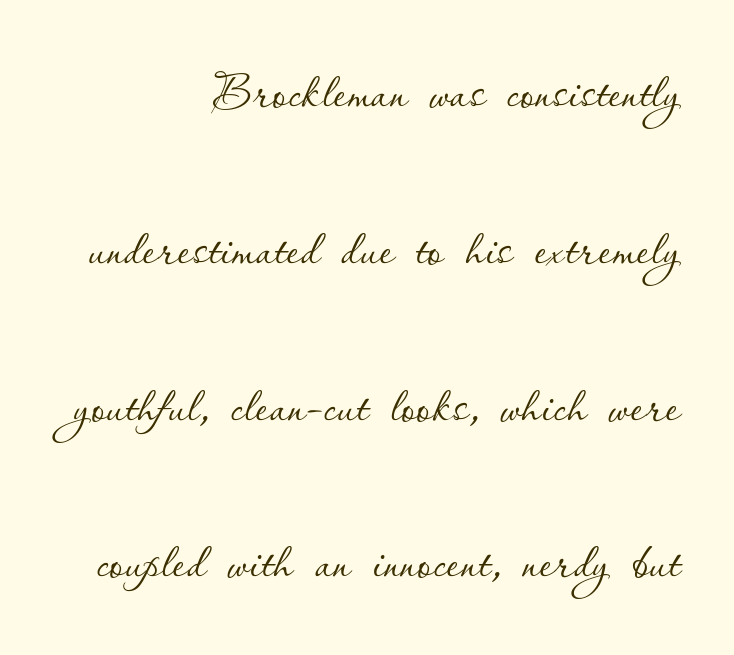
Q: Is the text bold? A: No.
Q: Is the text italic (slanted)? A: Yes.
Q: Is the text underlined? A: No.
Q: How is the paragraph aligned? A: Right-aligned.
Q: Is the spacing between letters normal or unusually wide? A: Normal.
Q: Is the spacing between lines tight, normal or loose? A: Loose.
Q: Width (condensed, normal, or wide)? A: Normal.
Q: Stroke contrast? A: Low.
Q: x-height? A: Small.
Q: Monospaced? A: No.
